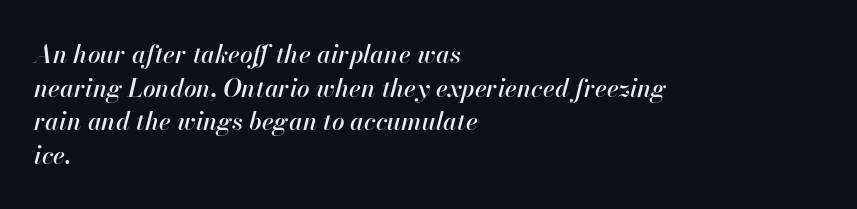
The image shows 25 px text type, italic (leaning right); set left-aligned, normal line spacing (1.35x), normal letter spacing, not underlined.
